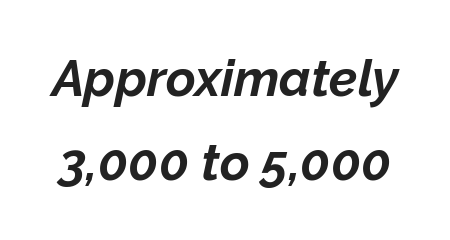
Q: Is the text bold? A: Yes.
Q: Is the text italic (slanted)? A: Yes, it leans right by about 12 degrees.
Q: Is the text underlined? A: No.
Q: Is the spacing between letters normal or unusually wide? A: Normal.
Q: Is the spacing between lines tight, normal or loose? A: Normal.
Q: Width (condensed, normal, or wide)? A: Normal.
Q: Stroke contrast? A: Low.
Q: x-height? A: Medium.
Q: Monospaced? A: No.
